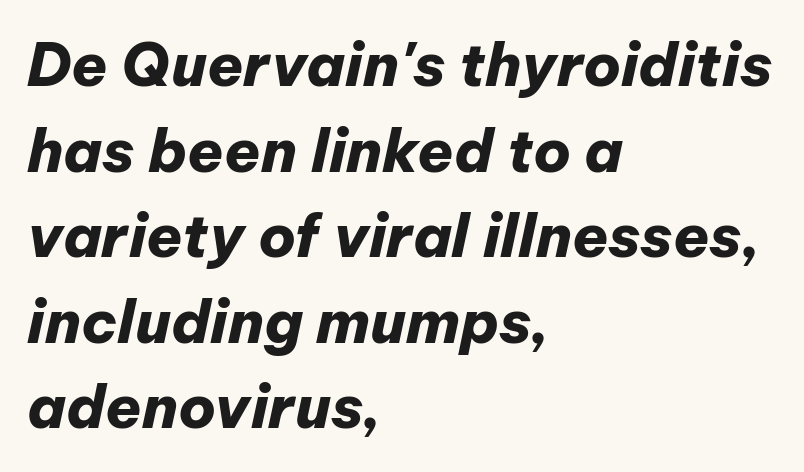
{"italic": "yes", "lean": "right", "slant_degrees": 12, "bold": "yes", "weight": "heavy", "width": "normal", "stroke_contrast": "low", "x_height": "medium", "monospaced": "no", "underline": "no", "align": "left", "line_spacing": "normal", "line_spacing_ratio": 1.45, "letter_spacing": "normal", "letter_spacing_em": 0.0, "glyph_px": 59}
